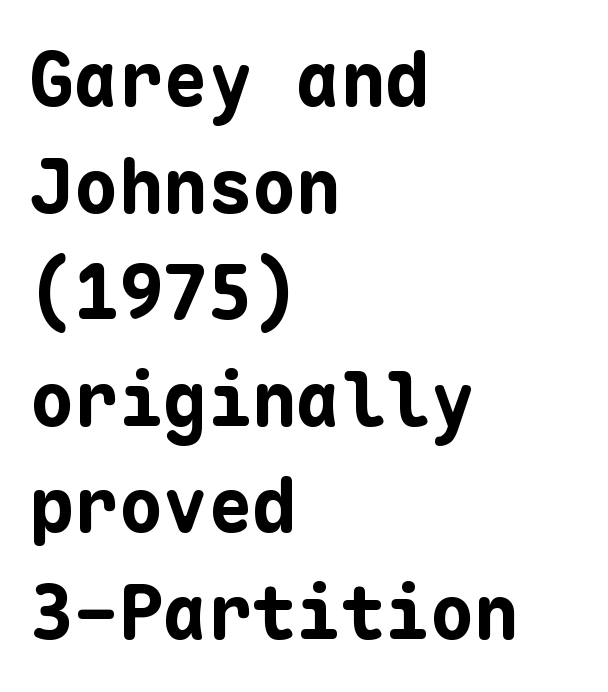
Regular leading. There is no visible air inserted between adjacent glyphs. A typesetter would mark this as roman, not italic. Strong, thick strokes mark this as bold type. Beneath every word, the page is bare. The passage is arranged the way most books set body copy — flush left.
